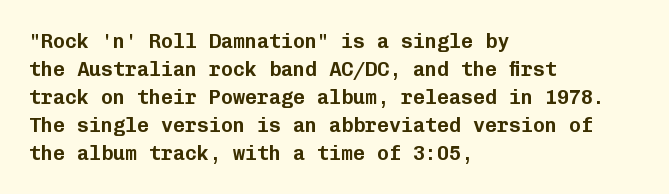
The image shows 20 px text type, upright; set left-aligned, normal line spacing (1.4x), normal letter spacing, not underlined.
